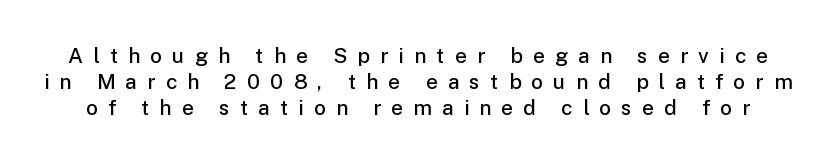
The image shows 21 px text type, upright; set line spacing 1.23x, unusually wide letter spacing (+0.48 em), not underlined.
